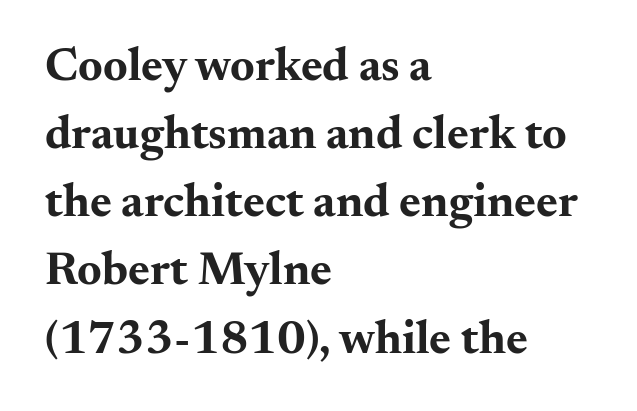
{"serif": "yes", "italic": "no", "bold": "yes", "weight": "bold", "width": "wide", "stroke_contrast": "medium", "x_height": "small", "monospaced": "no", "underline": "no", "align": "left", "line_spacing": "normal", "line_spacing_ratio": 1.45, "letter_spacing": "normal", "letter_spacing_em": 0.0, "glyph_px": 47}
